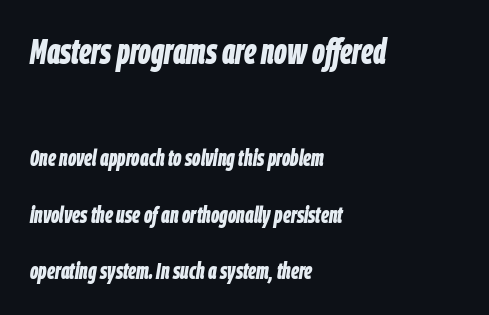
{"italic": "yes", "lean": "right", "slant_degrees": 9, "bold": "yes", "weight": "bold", "width": "condensed", "stroke_contrast": "low", "x_height": "large", "monospaced": "no", "underline": "no", "align": "left", "line_spacing": "loose", "line_spacing_ratio": 2.44, "letter_spacing": "normal", "letter_spacing_em": 0.0, "larger_block": "first", "size_ratio": 1.52, "glyph_px": 35}
